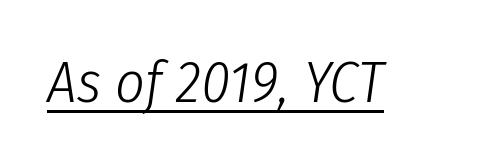
Descenders here cross a horizontal rule under the line. Unbolded letterforms with no extra heft. The face used here is rendered with its standard letterfit. The face used here is proportionally spaced, like ordinary book or web type. You can tell it's italic because the verticals aren't actually vertical.
